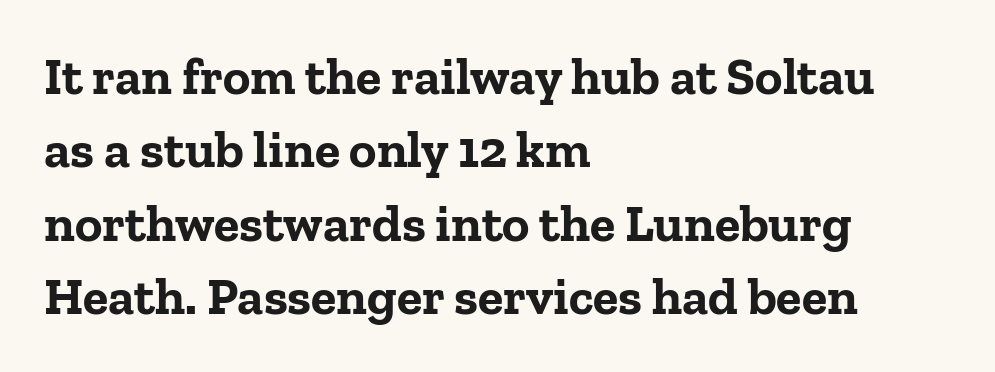
Do the characters align in a grid? No, the font is proportional. Line beginnings align vertically; line endings do not. Thick stems and heavy bowls — unmistakably bold. What stands out about the letter spacing? Nothing — it is the standard amount.
